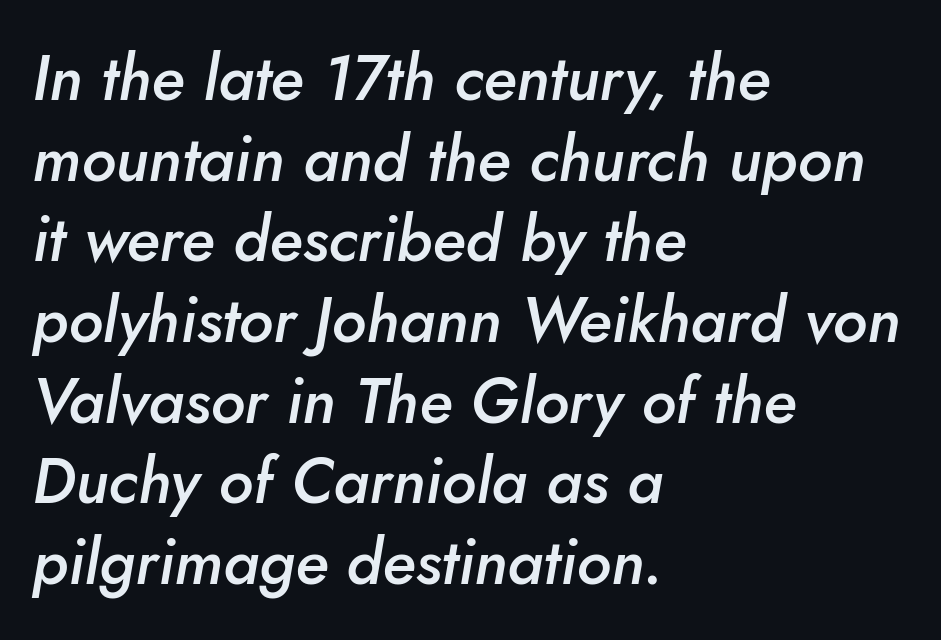
Q: Is the text bold? A: Semi-bold.
Q: Is the text italic (slanted)? A: Yes, it leans right by about 10 degrees.
Q: Is the text underlined? A: No.
Q: How is the paragraph aligned? A: Left-aligned.
Q: Is the spacing between letters normal or unusually wide? A: Normal.
Q: Is the spacing between lines tight, normal or loose? A: Normal.
Q: Width (condensed, normal, or wide)? A: Normal.
Q: Stroke contrast? A: Low.
Q: x-height? A: Small.
Q: Monospaced? A: No.
